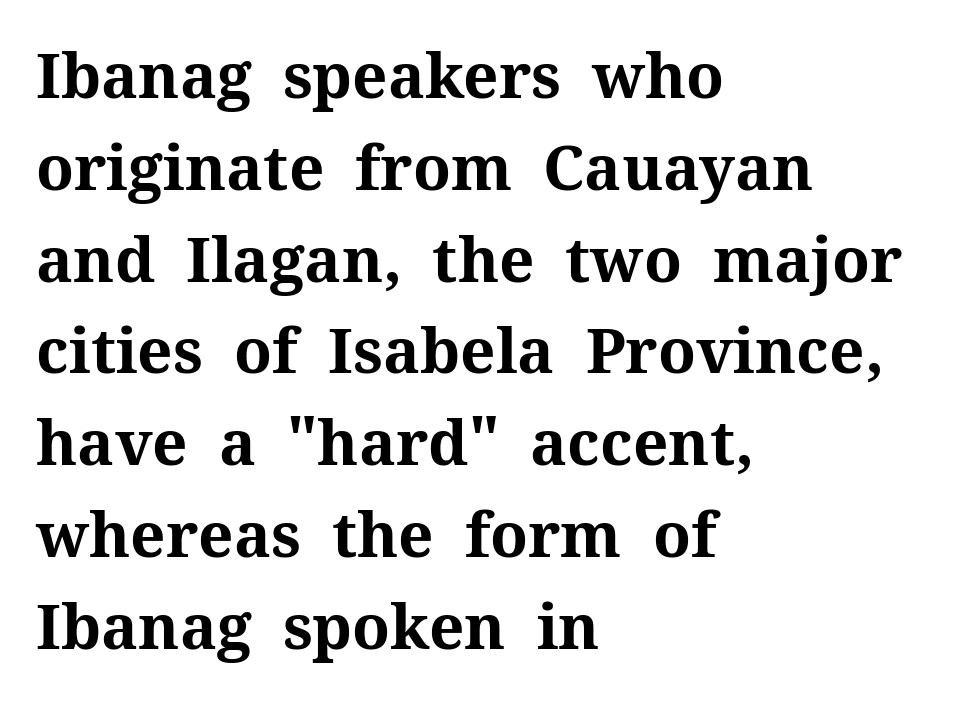
Q: Is the text bold? A: Yes.
Q: Is the text italic (slanted)? A: No, it is upright.
Q: Is the typeface a serif or a sans-serif typeface? A: Serif.
Q: Is the text underlined? A: No.
Q: How is the paragraph aligned? A: Left-aligned.
Q: Is the spacing between letters normal or unusually wide? A: Normal.
Q: Is the spacing between lines tight, normal or loose? A: Normal.
Q: Width (condensed, normal, or wide)? A: Normal.
Q: Stroke contrast? A: Medium.
Q: x-height? A: Medium.
Q: Monospaced? A: No.
